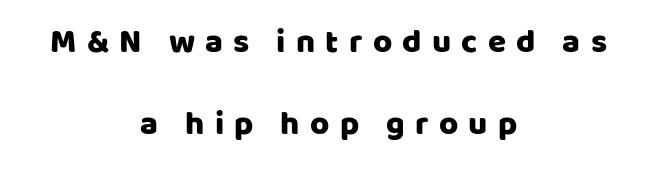
Glance below the letters and you will spot only blank space. The tracking reads as deliberately expanded to a designer's eye. Italic: no, the glyphs are upright roman. Character widths vary here, with narrow letters taking less room than wide ones. Typeset on center — no edge is straight.
